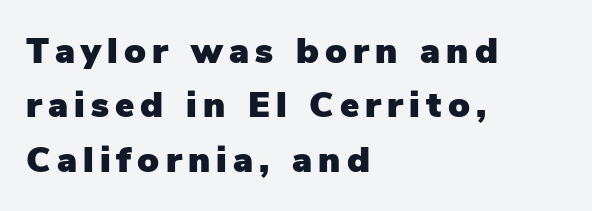
{"serif": "no", "italic": "no", "width": "normal", "stroke_contrast": "low", "x_height": "medium", "monospaced": "no", "underline": "no", "align": "left", "line_spacing": "normal", "line_spacing_ratio": 1.51, "glyph_px": 36}
